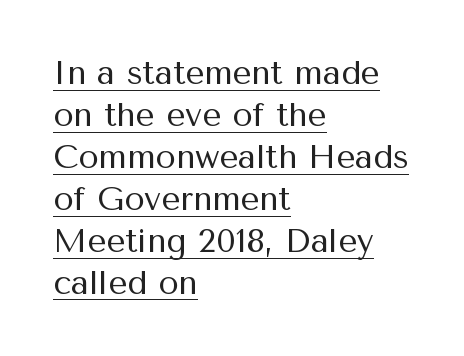
Q: Is the text bold? A: No.
Q: Is the text italic (slanted)? A: No, it is upright.
Q: Is the typeface a serif or a sans-serif typeface? A: Sans-serif.
Q: Is the text underlined? A: Yes.
Q: How is the paragraph aligned? A: Left-aligned.
Q: Is the spacing between letters normal or unusually wide? A: Normal.
Q: Is the spacing between lines tight, normal or loose? A: Normal.
Q: Width (condensed, normal, or wide)? A: Normal.
Q: Stroke contrast? A: Medium.
Q: x-height? A: Medium.
Q: Monospaced? A: No.
